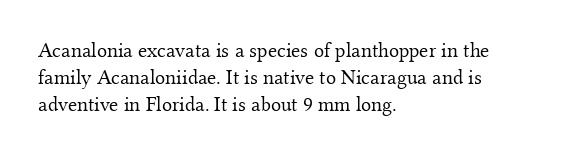
{"italic": "no", "bold": "no", "underline": "no", "align": "left", "line_spacing": "normal", "line_spacing_ratio": 1.28, "letter_spacing": "normal", "letter_spacing_em": 0.0, "glyph_px": 21}
